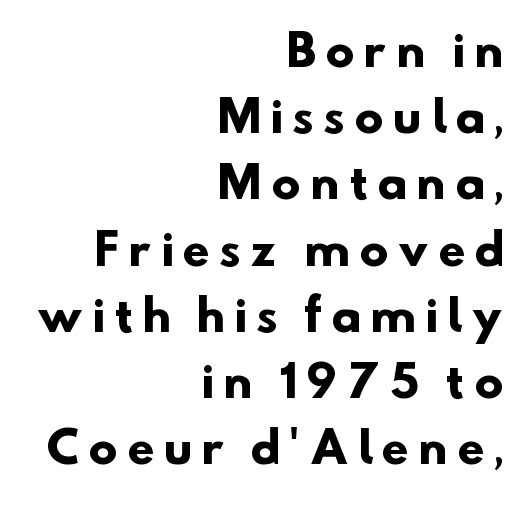
The image shows 43 px heavy sans-serif type; set right-aligned, normal line spacing (1.54x), unusually wide letter spacing (+0.24 em), not underlined; low stroke contrast and a small x-height.
